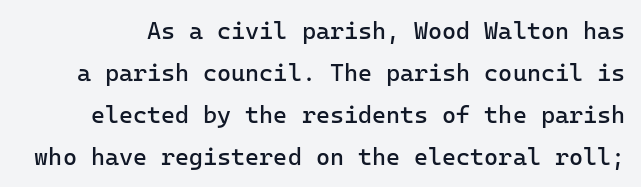
The image shows 24 px text type, upright; set line spacing 1.75x, normal letter spacing, not underlined.
